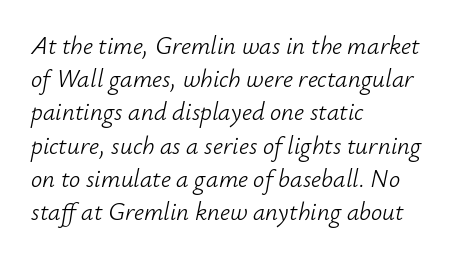
Characters follow at the spacing the type designer built in. Notice how the passage keeps a crisp vertical edge on the left only. Evenly set lines give the paragraph a standard silhouette. Each stroke keeps to a modest, everyday thickness or less.
